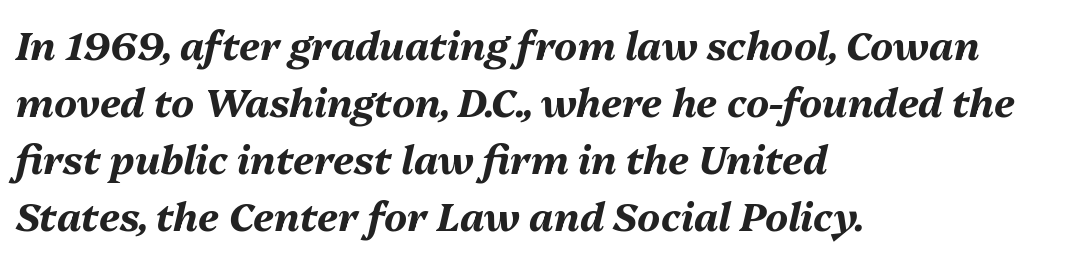
The image shows 39 px bold type, italic (leaning right); set left-aligned, normal line spacing (1.46x), normal letter spacing, not underlined; medium stroke contrast and a medium x-height.
